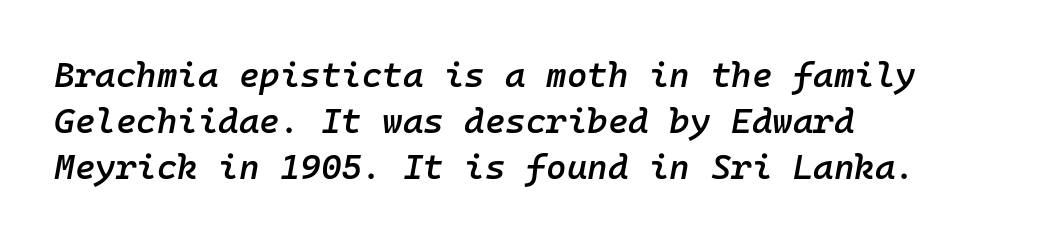
The image shows 35 px semibold type, italic (leaning right), monospaced; set left-aligned, normal line spacing (1.32x), normal letter spacing, not underlined; low stroke contrast and a medium x-height.
